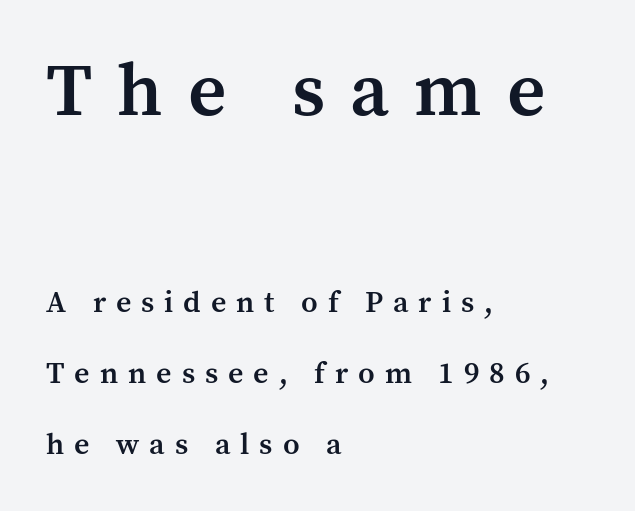
The glyphs are unaccompanied by any horizontal stroke below them. The passage shown stacks its lines with a broad gap. Whoever set this made the first block the dominant, larger element. The letters are spread apart with noticeably loose tracking. These lines stack with their left ends in a neat column.
